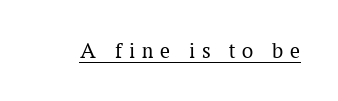
Q: Is the text bold? A: No.
Q: Is the text italic (slanted)? A: No, it is upright.
Q: Is the text underlined? A: Yes.
Q: Is the spacing between letters normal or unusually wide? A: Unusually wide.
